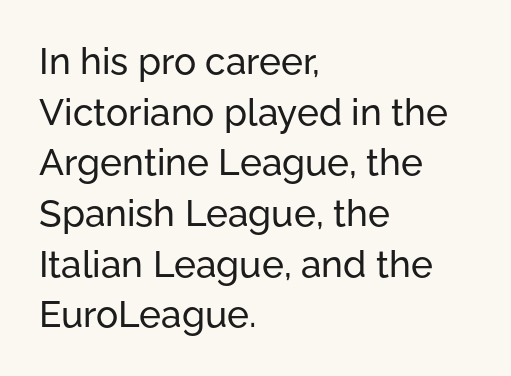
Q: Is the text italic (slanted)? A: No, it is upright.
Q: Is the typeface a serif or a sans-serif typeface? A: Sans-serif.
Q: Is the text underlined? A: No.
Q: How is the paragraph aligned? A: Left-aligned.
Q: Is the spacing between letters normal or unusually wide? A: Normal.
Q: Is the spacing between lines tight, normal or loose? A: Normal.
Q: Width (condensed, normal, or wide)? A: Normal.
Q: Stroke contrast? A: Low.
Q: x-height? A: Medium.
Q: Monospaced? A: No.
